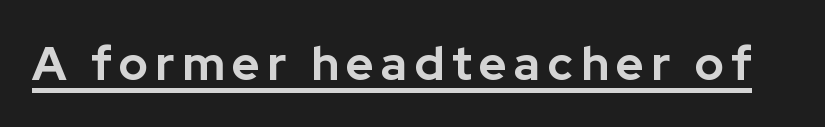
Q: Is the text bold? A: Yes.
Q: Is the text italic (slanted)? A: No, it is upright.
Q: Is the typeface a serif or a sans-serif typeface? A: Sans-serif.
Q: Is the text underlined? A: Yes.
Q: Width (condensed, normal, or wide)? A: Normal.
Q: Stroke contrast? A: Low.
Q: x-height? A: Medium.
Q: Monospaced? A: No.
